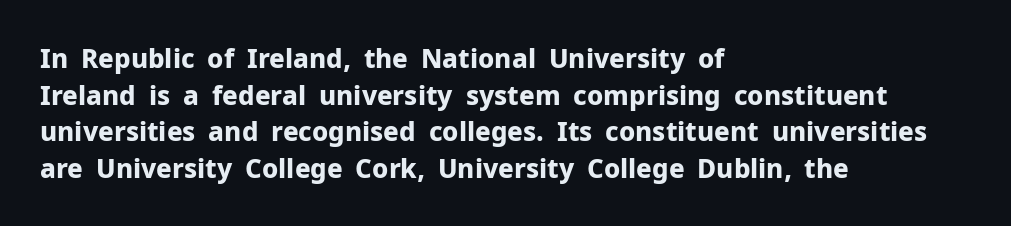
The image shows 26 px bold type, upright; set left-aligned, normal line spacing (1.41x), normal letter spacing, not underlined.
